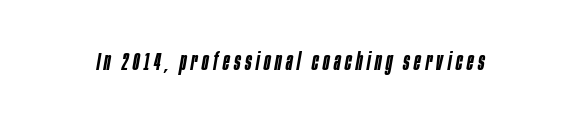
{"italic": "yes", "lean": "right", "slant_degrees": 10, "bold": "semi", "underline": "no", "glyph_px": 24}
